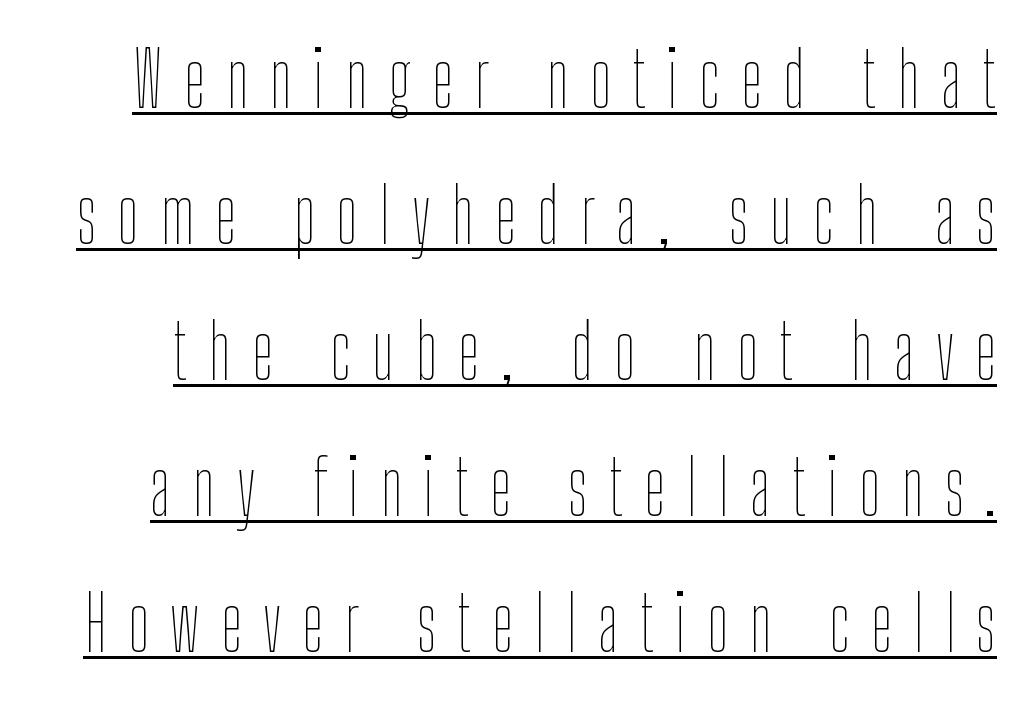
Q: Is the text bold? A: No.
Q: Is the text italic (slanted)? A: No, it is upright.
Q: Is the text underlined? A: Yes.
Q: Is the spacing between letters normal or unusually wide? A: Unusually wide.
Q: Width (condensed, normal, or wide)? A: Condensed.
Q: Stroke contrast? A: Low.
Q: x-height? A: Medium.
Q: Monospaced? A: No.
